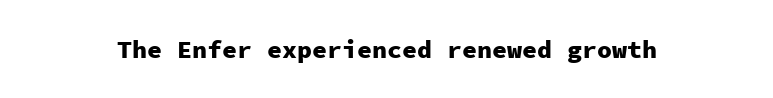
Underlining? Definitely not there. Strong, thick strokes mark this as bold type. This sample uses an upright cut, with every glyph sitting square on the baseline. A typesetter would call this zero additional tracking.
